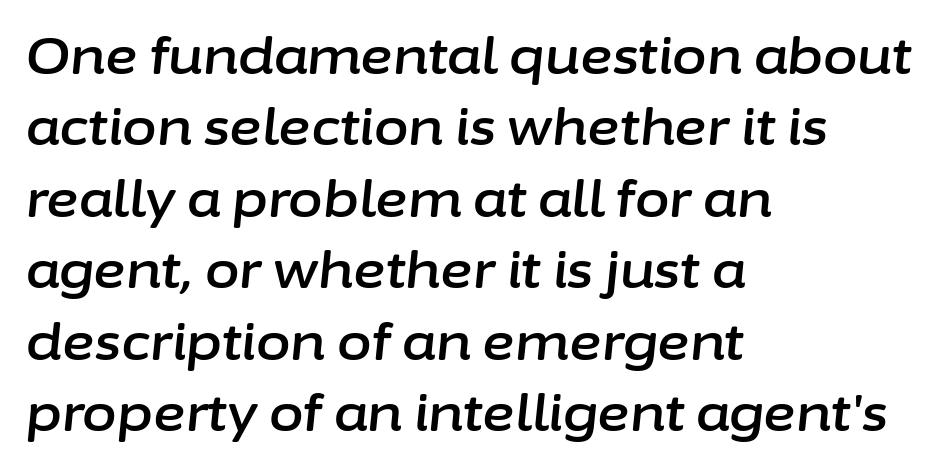
A typesetter would call this leading conventional body-copy spacing. The axis of the letterforms is tilted away from vertical. Leftover space on each line is placed entirely after the last word. Just letters on the line, the space beneath them empty. There is no visible air inserted between adjacent glyphs.
